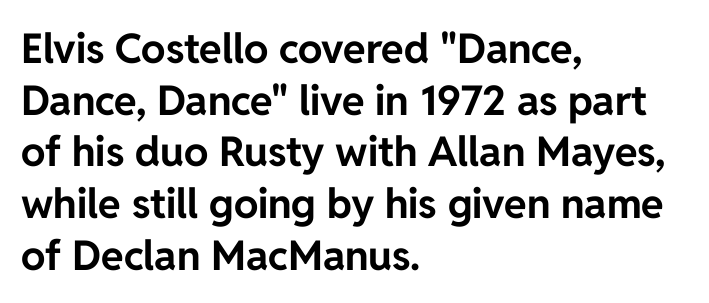
{"serif": "no", "italic": "no", "bold": "yes", "weight": "bold", "width": "normal", "stroke_contrast": "low", "x_height": "medium", "monospaced": "no", "underline": "no", "align": "left", "line_spacing": "normal", "line_spacing_ratio": 1.26, "letter_spacing": "normal", "letter_spacing_em": 0.0, "glyph_px": 41}
